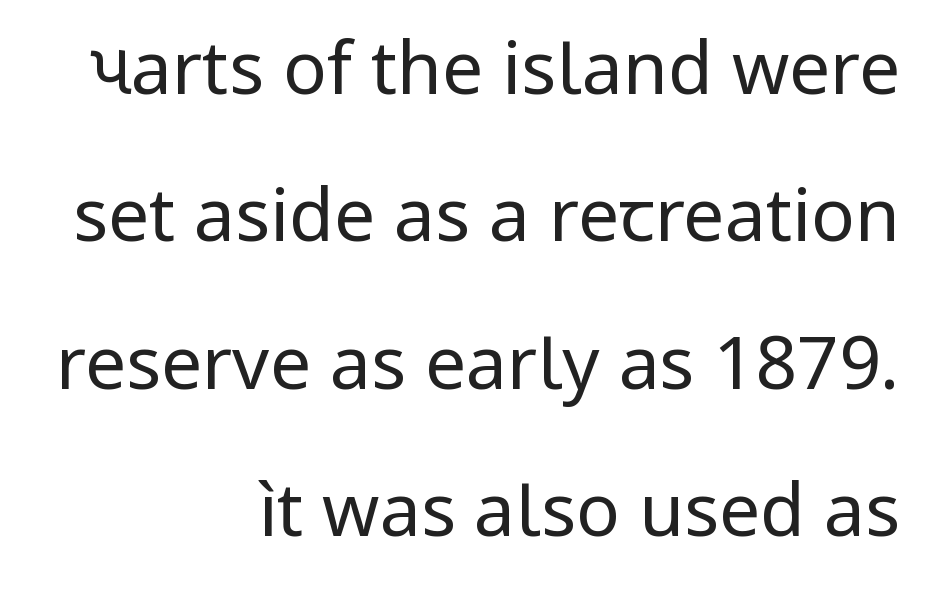
Q: Is the text bold? A: No.
Q: Is the text italic (slanted)? A: No, it is upright.
Q: Is the typeface a serif or a sans-serif typeface? A: Sans-serif.
Q: Is the text underlined? A: No.
Q: How is the paragraph aligned? A: Right-aligned.
Q: Is the spacing between letters normal or unusually wide? A: Normal.
Q: Is the spacing between lines tight, normal or loose? A: Loose.
Q: Width (condensed, normal, or wide)? A: Normal.
Q: Stroke contrast? A: Low.
Q: x-height? A: Medium.
Q: Monospaced? A: No.
